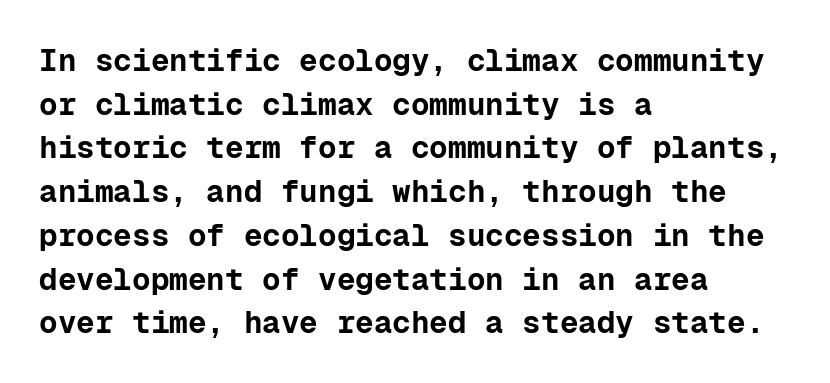
The image shows 31 px bold sans-serif type, upright, monospaced; set left-aligned, normal line spacing (1.41x), normal letter spacing, not underlined; low stroke contrast and a medium x-height.
